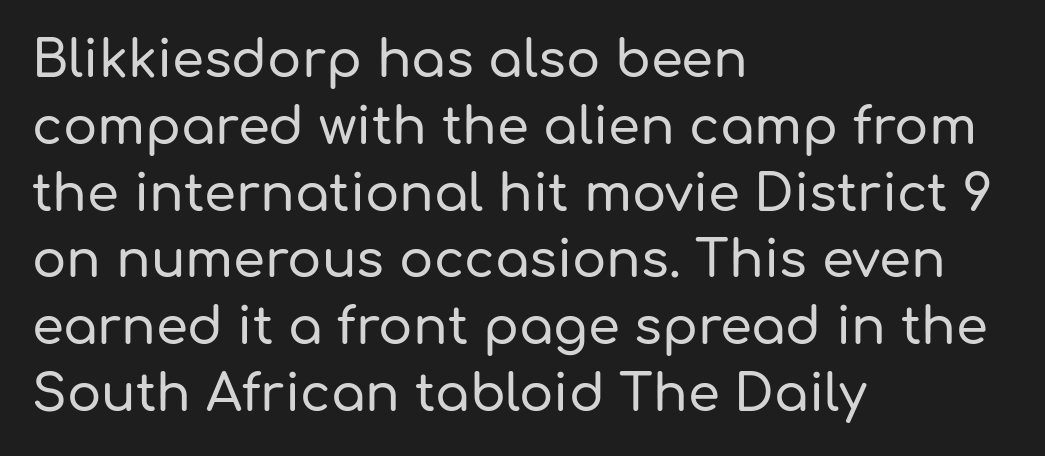
The image shows 51 px sans-serif type, upright; set left-aligned, normal line spacing (1.31x), normal letter spacing, not underlined; low stroke contrast and a medium x-height.
